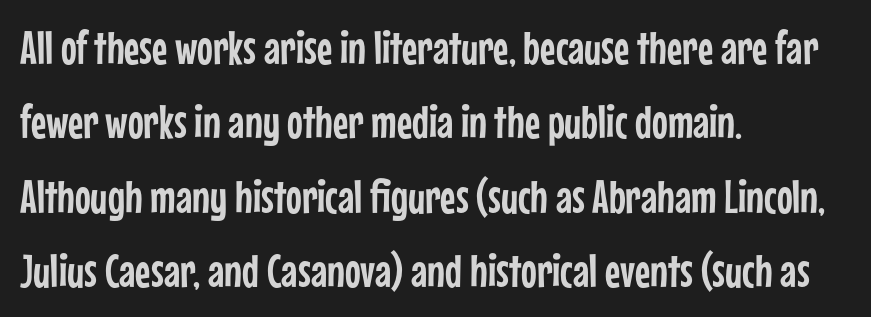
This sample uses an upright cut, with every glyph sitting square on the baseline. The letters carry no serifs — their stems end cleanly without finishing strokes. This sample uses plain, unmodified letter spacing. Alignment: flush left.
